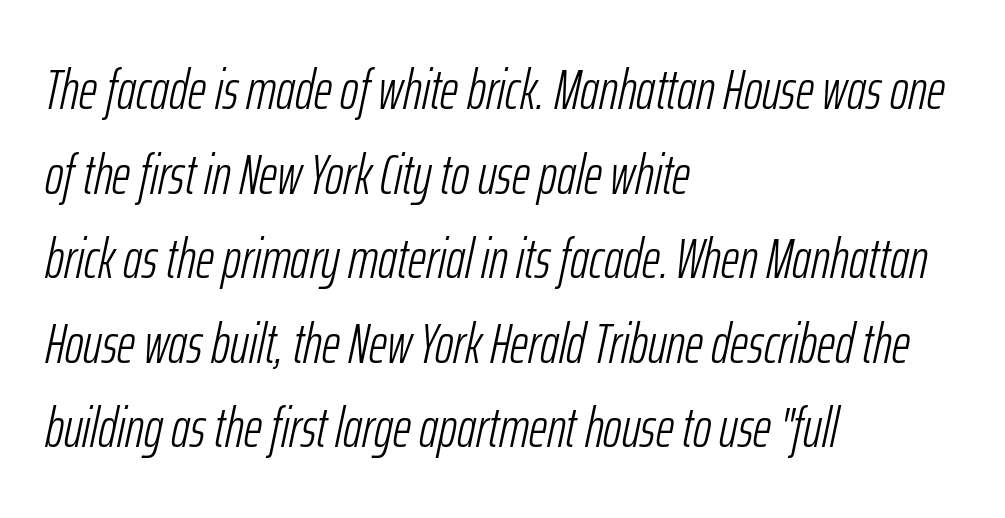
Q: Is the text bold? A: No.
Q: Is the text italic (slanted)? A: Yes, it leans right by about 12 degrees.
Q: Is the text underlined? A: No.
Q: How is the paragraph aligned? A: Left-aligned.
Q: Is the spacing between letters normal or unusually wide? A: Normal.
Q: Is the spacing between lines tight, normal or loose? A: Normal.
Q: Width (condensed, normal, or wide)? A: Condensed.
Q: Stroke contrast? A: Low.
Q: x-height? A: Medium.
Q: Monospaced? A: No.
